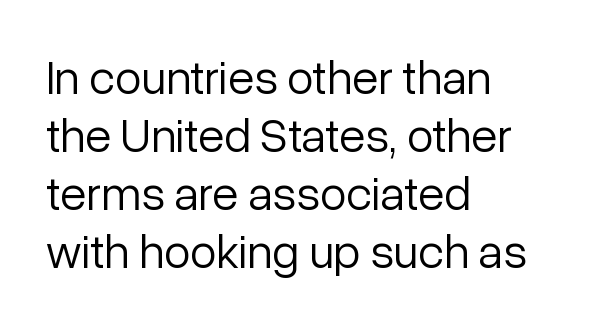
This is roman type, the default non-slanted kind. These lines are set flush left with a ragged right edge. You could not count columns in this text — the font is proportionally spaced. No feet cap the strokes, marking this as sans-serif type.
